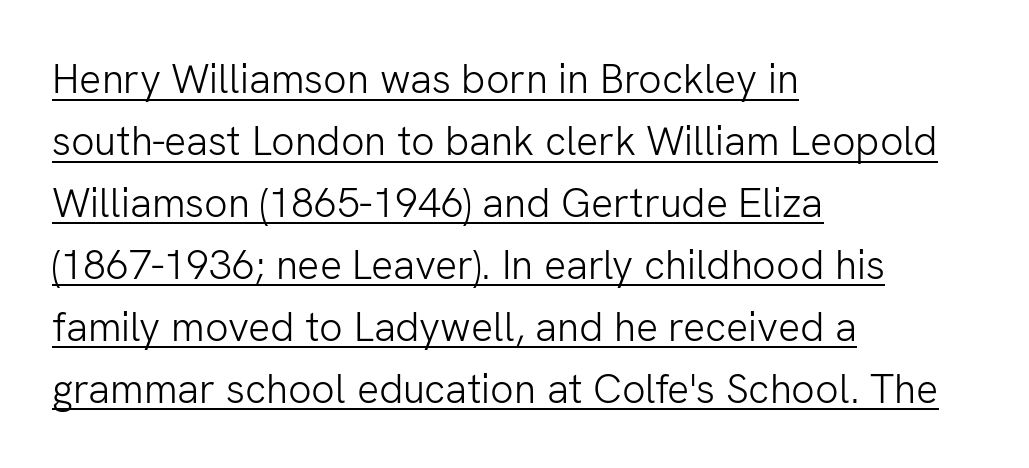
The image shows 41 px light sans-serif type, upright; set left-aligned, normal line spacing (1.51x), normal letter spacing, underlined; low stroke contrast and a medium x-height.
